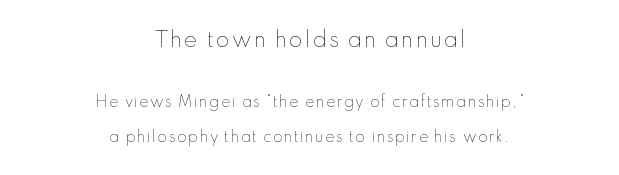
Bare-footed words on every line. The text block is weighted toward neither margin, spreading evenly from the middle. Quick note: interline space is abundant. This is not heavy type; no bold has been used.
